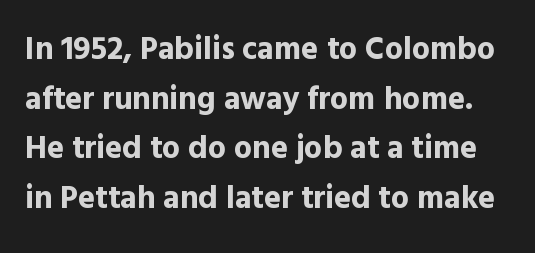
Q: Is the text bold? A: Yes.
Q: Is the text italic (slanted)? A: No, it is upright.
Q: Is the typeface a serif or a sans-serif typeface? A: Sans-serif.
Q: Is the text underlined? A: No.
Q: Is the spacing between letters normal or unusually wide? A: Normal.
Q: Is the spacing between lines tight, normal or loose? A: Normal.
Q: Width (condensed, normal, or wide)? A: Normal.
Q: x-height? A: Medium.
Q: Monospaced? A: No.
